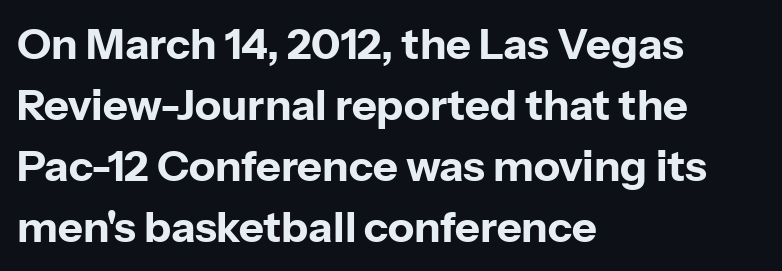
The image shows 43 px bold sans-serif type, upright; set left-aligned, normal line spacing (1.42x), normal letter spacing, not underlined; low stroke contrast and a medium x-height.
